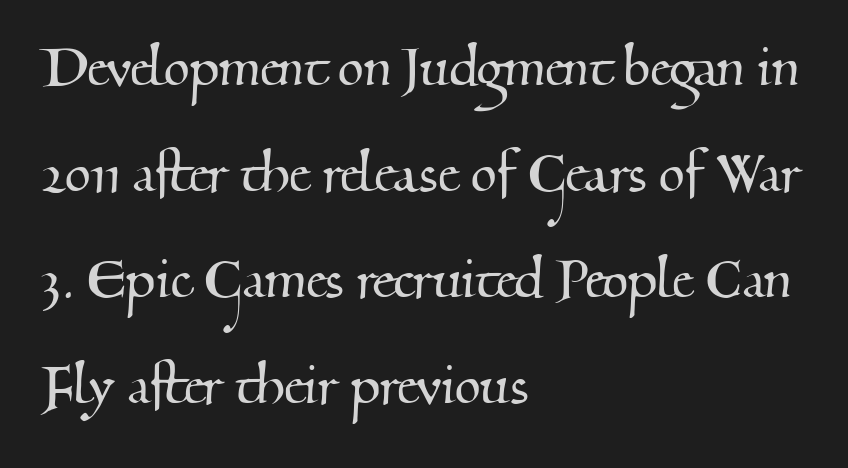
Q: Is the typeface a serif or a sans-serif typeface? A: Serif.
Q: Is the text underlined? A: No.
Q: How is the paragraph aligned? A: Left-aligned.
Q: Is the spacing between letters normal or unusually wide? A: Normal.
Q: Is the spacing between lines tight, normal or loose? A: Normal.
Q: Width (condensed, normal, or wide)? A: Normal.
Q: Stroke contrast? A: Medium.
Q: x-height? A: Small.
Q: Monospaced? A: No.
